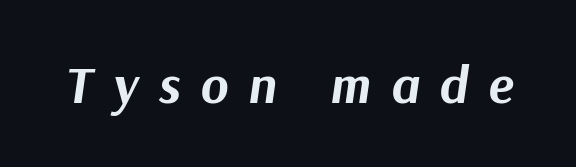
Tracking value appears strongly positive — letters spread wide. This is oblique type, the kind used for emphasis or titles. These lines are rendered in a variable-pitch font. The baseline area is clear.
